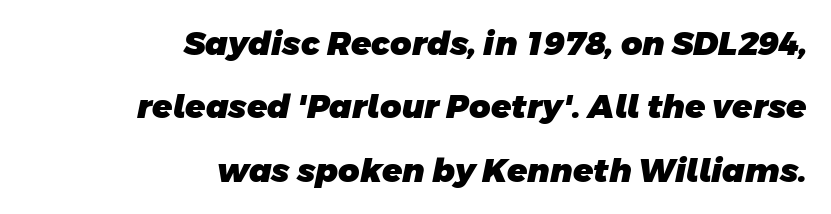
Q: Is the text bold? A: Yes.
Q: Is the typeface a serif or a sans-serif typeface? A: Sans-serif.
Q: Is the text underlined? A: No.
Q: How is the paragraph aligned? A: Right-aligned.
Q: Is the spacing between letters normal or unusually wide? A: Normal.
Q: Is the spacing between lines tight, normal or loose? A: Loose.
Q: Width (condensed, normal, or wide)? A: Normal.
Q: Stroke contrast? A: Low.
Q: x-height? A: Large.
Q: Monospaced? A: No.
